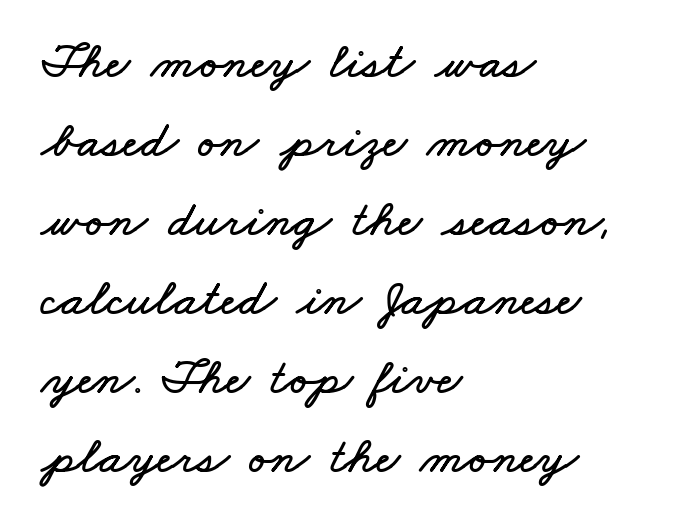
Horizontal bands of white between lines are of average thickness. The rag falls on the right side of this text block. Letter spacing: default. Type without underlining. Do the characters align in a grid? No, the font is proportional.
